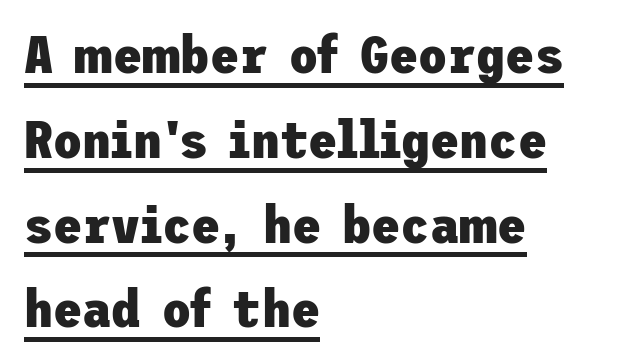
{"serif": "no", "italic": "no", "bold": "yes", "weight": "heavy", "width": "normal", "stroke_contrast": "low", "x_height": "medium", "underline": "yes", "align": "left", "line_spacing": "normal", "line_spacing_ratio": 1.6, "letter_spacing": "normal", "letter_spacing_em": 0.0, "glyph_px": 53}
